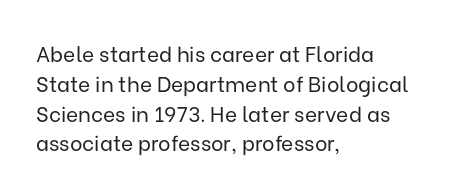
Quick note: interline space is typical. Nothing unusual about the tracking: characters are spaced as the font intends. Unmarked baselines from the first word to the last. No italicization has been applied; the sample stays upright.
